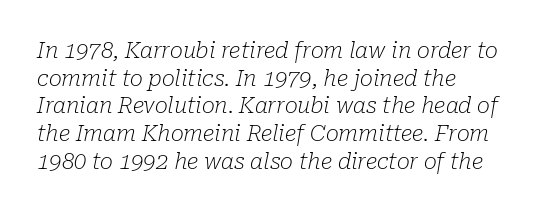
Descenders are the only things crossing below the line. Every row of glyphs begins at an identical x-position on the left. The letterforms sit at book weight or below. The tracking reads as untouched default to a designer's eye. In terms of leading, this rendering sits right in the middle.
